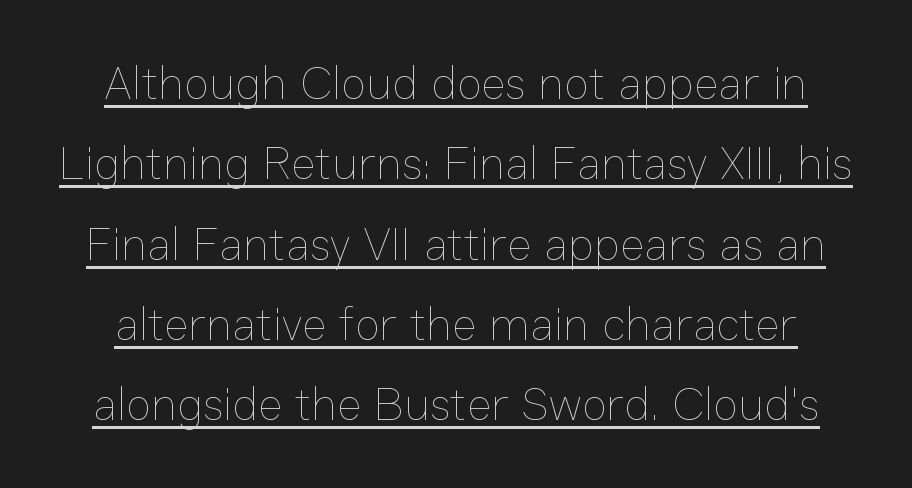
{"italic": "no", "bold": "no", "weight": "thin", "width": "normal", "stroke_contrast": "low", "x_height": "medium", "monospaced": "no", "underline": "yes", "line_spacing_ratio": 1.71, "letter_spacing": "normal", "letter_spacing_em": 0.0, "glyph_px": 47}
